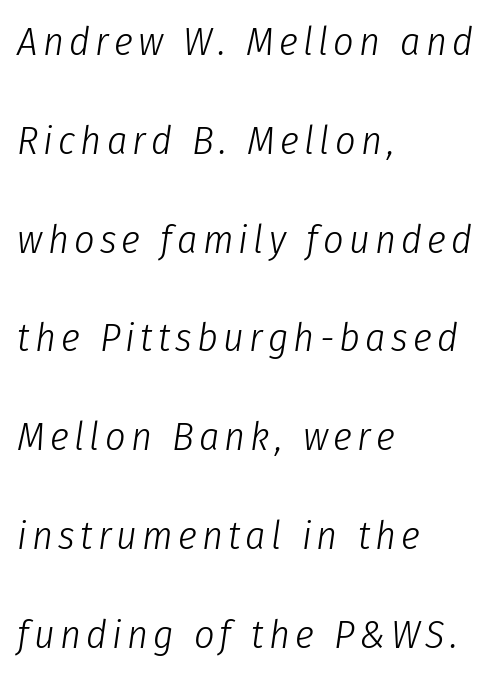
Yep, that's italic — everything's leaning. These lines are set flush left with a ragged right edge. Underlining? Definitely not there. Weight: in the light-to-regular range. Character widths vary here, with narrow letters taking less room than wide ones.
